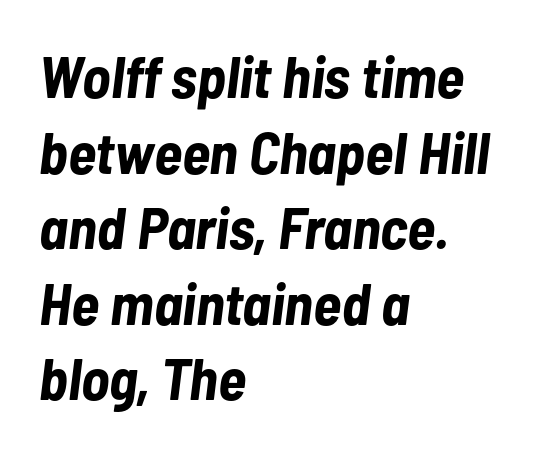
The image shows 59 px bold, condensed type, italic (leaning right); set left-aligned, normal line spacing (1.28x), normal letter spacing, not underlined; low stroke contrast and a medium x-height.
